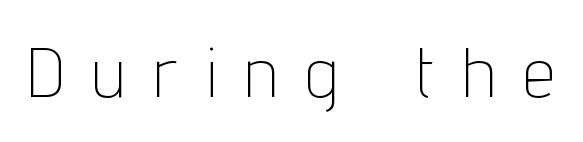
{"serif": "no", "italic": "no", "bold": "no", "weight": "thin", "width": "condensed", "stroke_contrast": "low", "x_height": "medium", "monospaced": "no", "underline": "no", "letter_spacing": "wide", "letter_spacing_em": 0.42, "glyph_px": 71}
